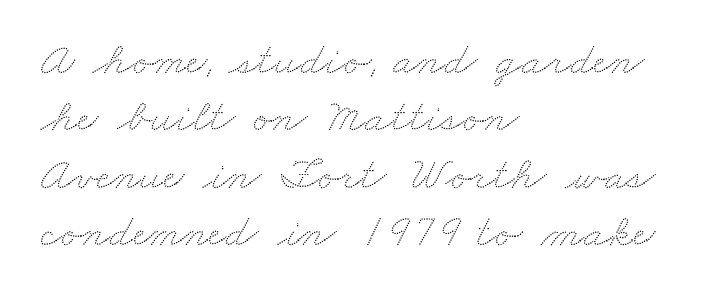
The image shows 47 px wide type; set left-aligned, line spacing 1.22x, normal letter spacing, not underlined; low stroke contrast and a small x-height.
